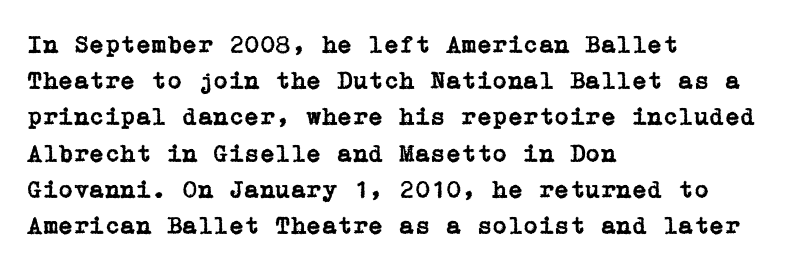
Q: Is the text italic (slanted)? A: No, it is upright.
Q: Is the text underlined? A: No.
Q: How is the paragraph aligned? A: Left-aligned.
Q: Is the spacing between letters normal or unusually wide? A: Normal.
Q: Is the spacing between lines tight, normal or loose? A: Normal.
